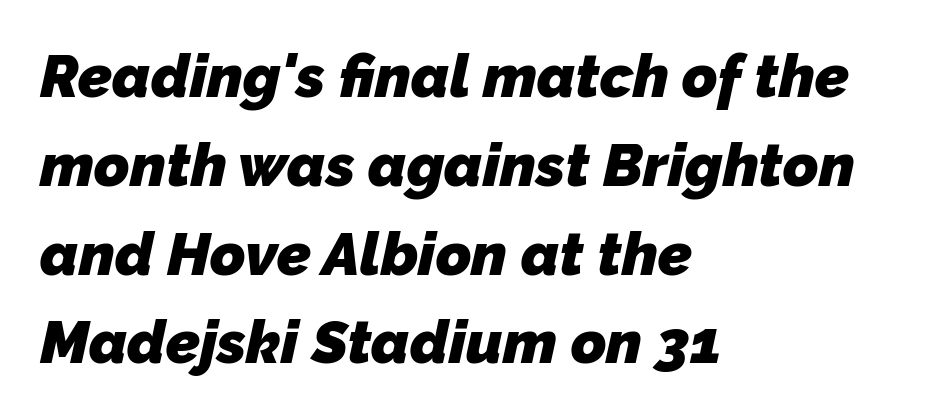
{"serif": "no", "bold": "yes", "weight": "heavy", "width": "normal", "stroke_contrast": "low", "x_height": "medium", "monospaced": "no", "underline": "no", "align": "left", "line_spacing": "normal", "line_spacing_ratio": 1.48, "letter_spacing": "normal", "letter_spacing_em": 0.0, "glyph_px": 60}
